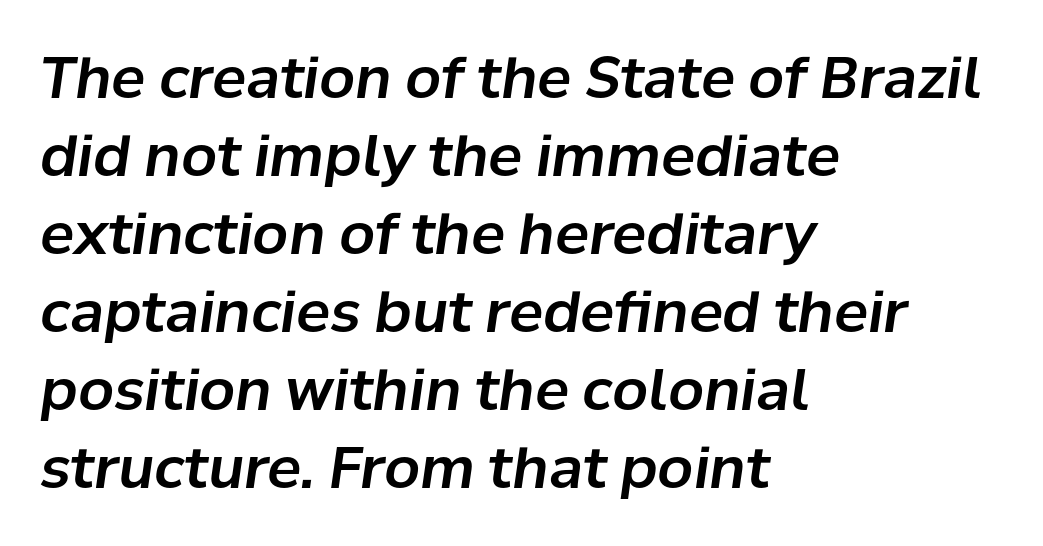
Q: Is the text italic (slanted)? A: Yes, it leans right by about 8 degrees.
Q: Is the text underlined? A: No.
Q: How is the paragraph aligned? A: Left-aligned.
Q: Is the spacing between letters normal or unusually wide? A: Normal.
Q: Is the spacing between lines tight, normal or loose? A: Normal.
Q: Width (condensed, normal, or wide)? A: Normal.
Q: Stroke contrast? A: Low.
Q: x-height? A: Medium.
Q: Monospaced? A: No.
